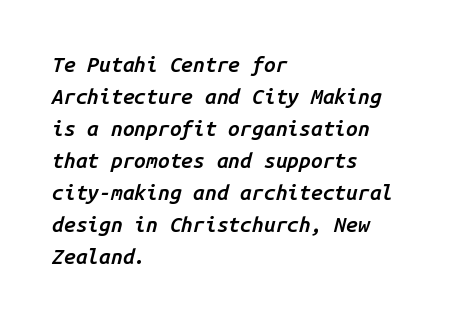
The image shows 21 px text type, italic (leaning right); set left-aligned, normal line spacing (1.52x), normal letter spacing, not underlined.
